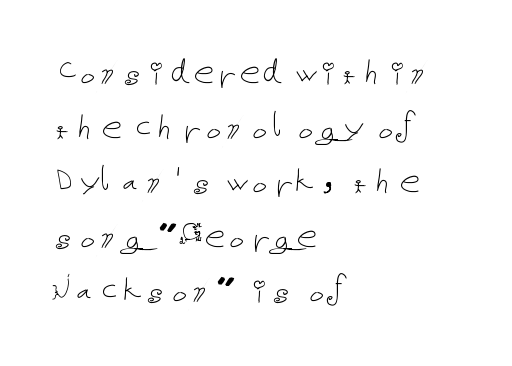
{"italic": "no", "bold": "no", "weight": "thin", "width": "normal", "stroke_contrast": "low", "x_height": "medium", "underline": "no", "align": "left", "line_spacing": "normal", "line_spacing_ratio": 1.33, "letter_spacing": "normal", "letter_spacing_em": 0.0, "glyph_px": 41}
